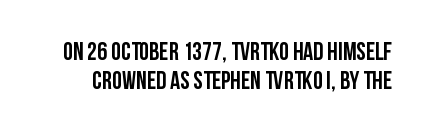
Q: Is the text bold? A: Yes.
Q: Is the text italic (slanted)? A: No, it is upright.
Q: Is the text underlined? A: No.
Q: Is the spacing between letters normal or unusually wide? A: Normal.
